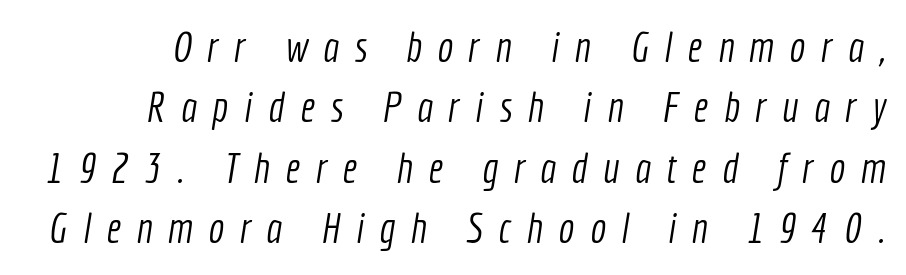
Nothing sits at the stroke ends, so this counts as sans-serif. The passage shown is typed in a proportional face where columns would drift. Letter spacing: wide. The font sits on the lighter half of the weight spectrum, regular included. The space beneath each line is pristine and unruled. The designer left line spacing at the default.
